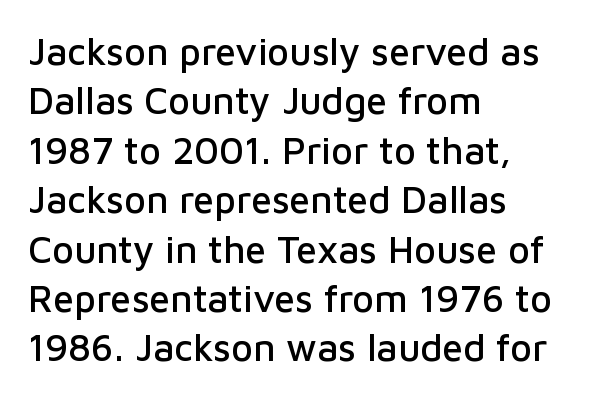
Q: Is the text italic (slanted)? A: No, it is upright.
Q: Is the typeface a serif or a sans-serif typeface? A: Sans-serif.
Q: Is the text underlined? A: No.
Q: How is the paragraph aligned? A: Left-aligned.
Q: Is the spacing between letters normal or unusually wide? A: Normal.
Q: Is the spacing between lines tight, normal or loose? A: Normal.
Q: Width (condensed, normal, or wide)? A: Normal.
Q: Stroke contrast? A: Low.
Q: x-height? A: Medium.
Q: Monospaced? A: No.
